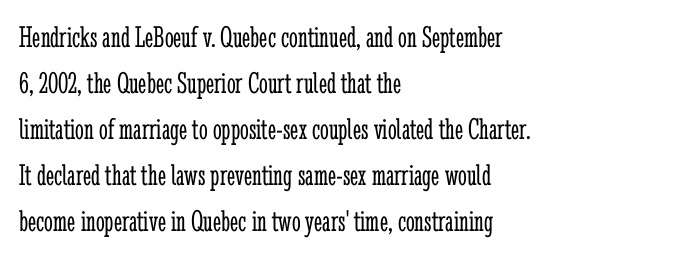
The zone under the glyphs is completely vacant. This sample has the flowing, uneven cadence of proportional lettering. Left-aligned paragraph, ragged on the right. Check where the strokes stop: tiny serifs finish them off.
